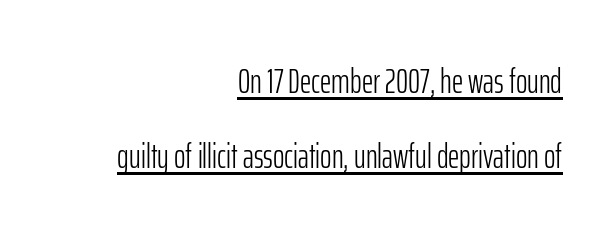
{"serif": "no", "italic": "no", "bold": "no", "weight": "light", "width": "condensed", "stroke_contrast": "low", "x_height": "medium", "monospaced": "no", "underline": "yes", "align": "right", "line_spacing": "loose", "line_spacing_ratio": 2.14, "letter_spacing": "normal", "letter_spacing_em": 0.0, "glyph_px": 35}
